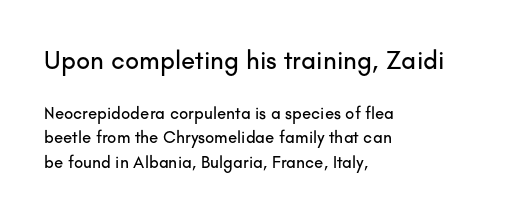
Anything drawn beneath the words? Only blank space. A student would notice the top passage is typeset larger than what follows. Vertical spacing — default. A typesetter would call this zero additional tracking.
